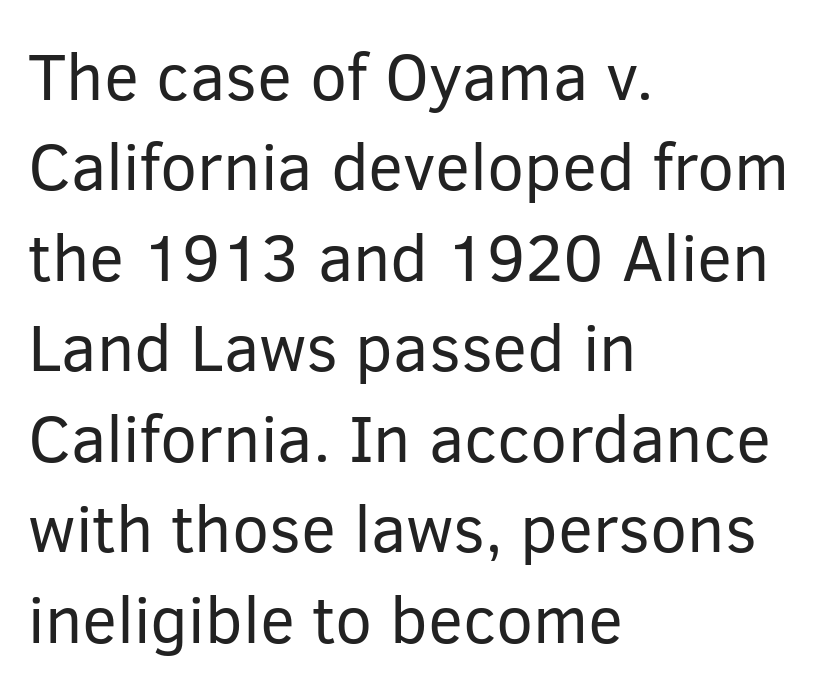
Q: Is the text bold? A: No.
Q: Is the text italic (slanted)? A: No, it is upright.
Q: Is the typeface a serif or a sans-serif typeface? A: Sans-serif.
Q: Is the text underlined? A: No.
Q: How is the paragraph aligned? A: Left-aligned.
Q: Is the spacing between letters normal or unusually wide? A: Normal.
Q: Is the spacing between lines tight, normal or loose? A: Normal.
Q: Width (condensed, normal, or wide)? A: Normal.
Q: Stroke contrast? A: Low.
Q: x-height? A: Medium.
Q: Monospaced? A: No.
